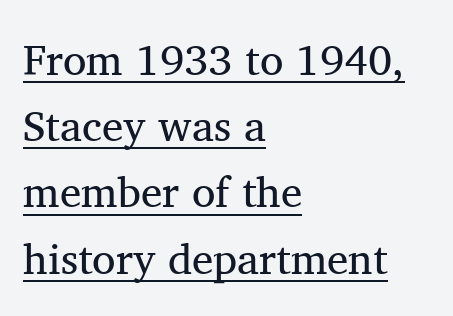
Italic: no, the glyphs are upright roman. Each letter's strokes conclude with small projecting serifs. Every word sits above its own underline. Alignment: flush left. Words appear dense and cohesive because spacing is normal. Think standard paragraph weight, or any step lighter than that.
